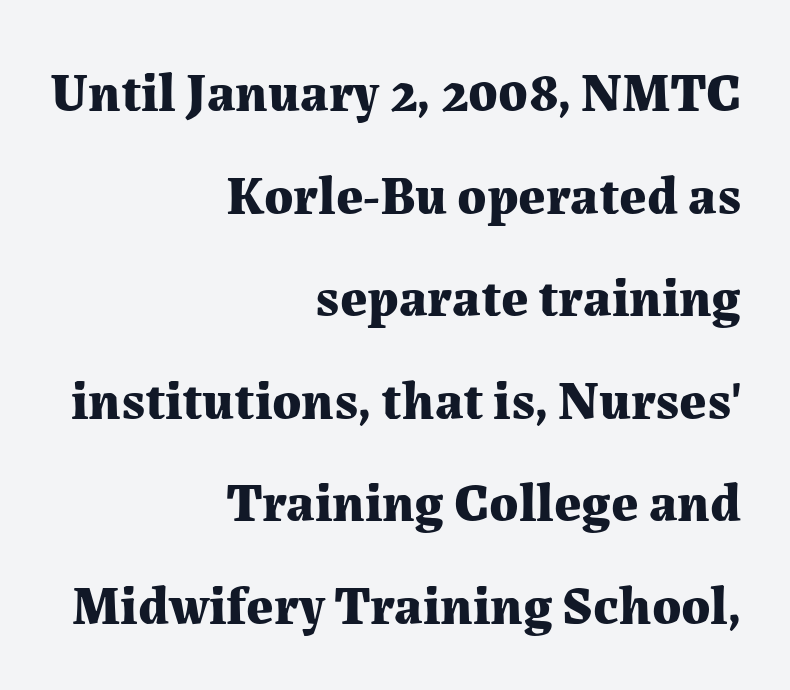
The image shows 54 px bold serif type, upright; set right-aligned, loose line spacing (1.9x), normal letter spacing, not underlined; medium stroke contrast and a medium x-height.
